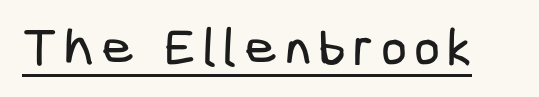
Q: Is the typeface a serif or a sans-serif typeface? A: Sans-serif.
Q: Is the text underlined? A: Yes.
Q: Width (condensed, normal, or wide)? A: Condensed.
Q: Stroke contrast? A: Low.
Q: x-height? A: Medium.
